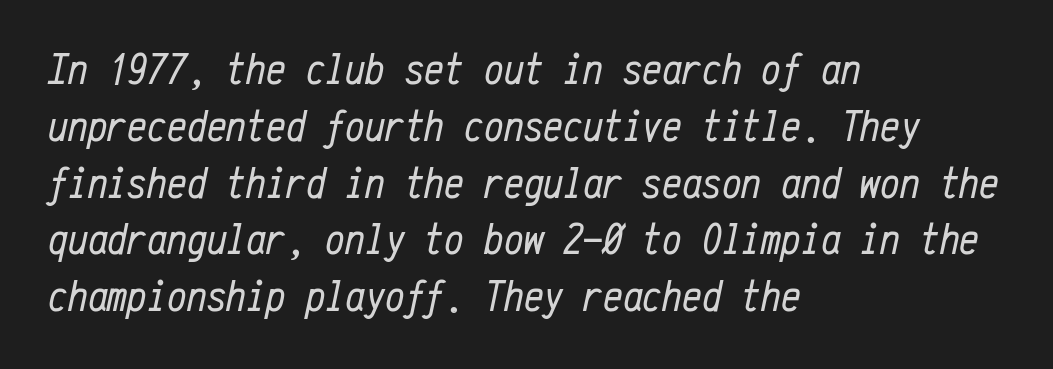
The image shows 44 px regular-weight, condensed type, italic (leaning right), monospaced; set left-aligned, normal line spacing (1.29x), normal letter spacing, not underlined; low stroke contrast and a medium x-height.
